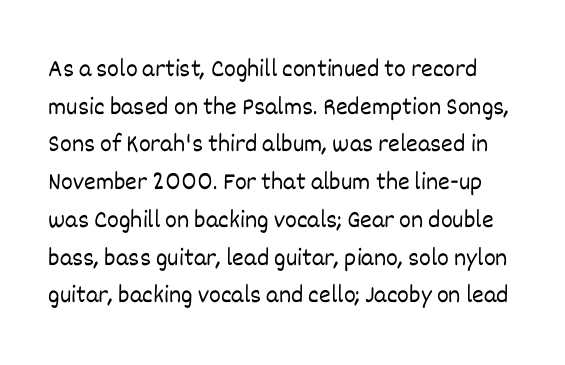
Q: Is the text bold? A: No.
Q: Is the text italic (slanted)? A: No, it is upright.
Q: Is the text underlined? A: No.
Q: Is the spacing between letters normal or unusually wide? A: Normal.
Q: Is the spacing between lines tight, normal or loose? A: Normal.
